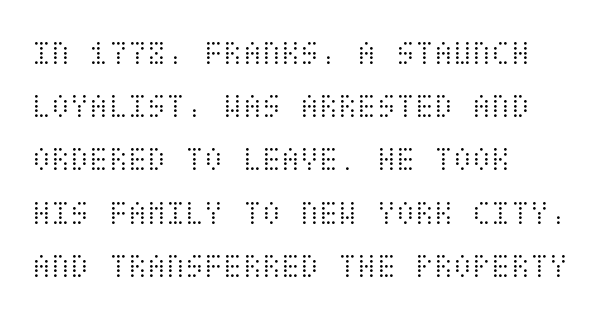
Q: Is the text bold? A: No.
Q: Is the text italic (slanted)? A: No, it is upright.
Q: Is the text underlined? A: No.
Q: How is the paragraph aligned? A: Left-aligned.
Q: Is the spacing between letters normal or unusually wide? A: Normal.
Q: Is the spacing between lines tight, normal or loose? A: Normal.
Q: Width (condensed, normal, or wide)? A: Condensed.
Q: Stroke contrast? A: Medium.
Q: x-height? A: Large.
